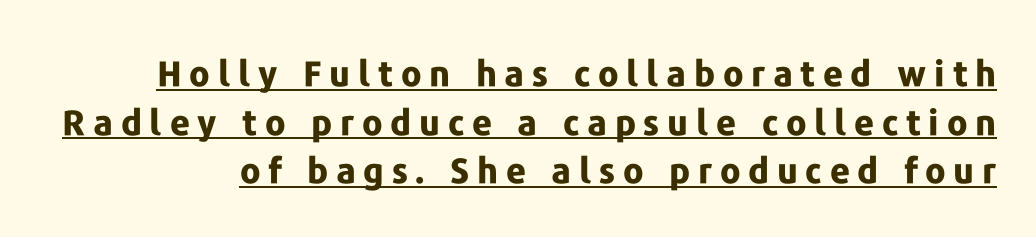
The image shows 35 px bold sans-serif type, upright; set normal line spacing (1.39x), unusually wide letter spacing (+0.22 em), underlined; low stroke contrast and a medium x-height.
